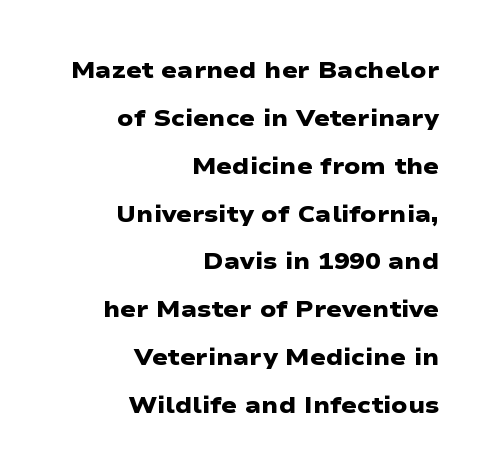
Strong, thick strokes mark this as bold type. The paragraph has a hard right edge and a soft left edge. This rendering leaves character spacing at its baseline value. Lines of text with bare space underneath. In terms of leading, this rendering errs on the spacious side.
